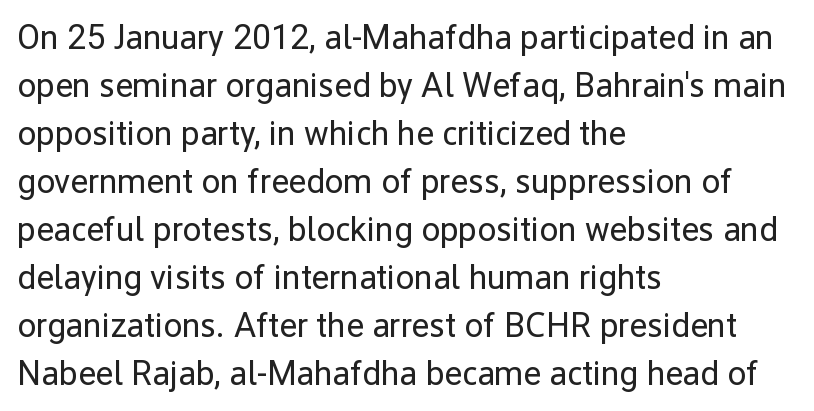
{"serif": "no", "italic": "no", "bold": "no", "weight": "regular", "width": "normal", "stroke_contrast": "low", "x_height": "medium", "monospaced": "no", "underline": "no", "align": "left", "line_spacing": "normal", "line_spacing_ratio": 1.41, "letter_spacing": "normal", "letter_spacing_em": 0.0, "glyph_px": 34}
